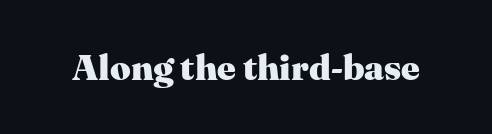
Is this a sans? No — the strokes have serifs. Type without underlining. Each word holds together tightly as a unit, with standard inter-letter gaps. Character widths vary here, with narrow letters taking less room than wide ones.
